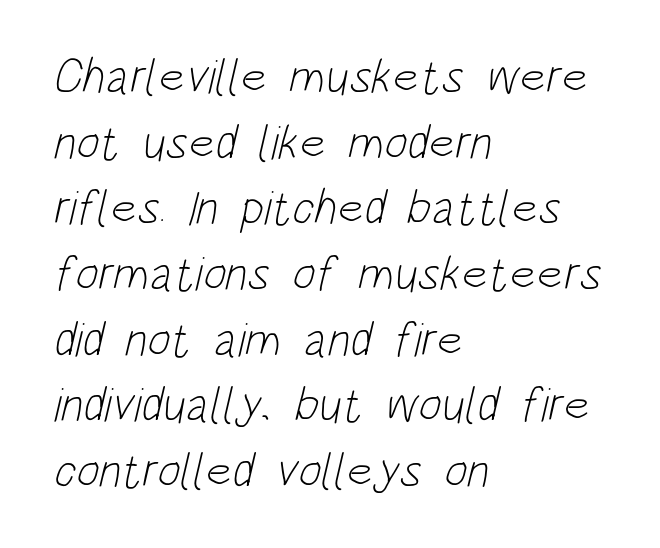
Q: Is the text bold? A: No.
Q: Is the typeface a serif or a sans-serif typeface? A: Sans-serif.
Q: Is the text underlined? A: No.
Q: How is the paragraph aligned? A: Left-aligned.
Q: Is the spacing between letters normal or unusually wide? A: Normal.
Q: Is the spacing between lines tight, normal or loose? A: Normal.
Q: Width (condensed, normal, or wide)? A: Condensed.
Q: Stroke contrast? A: Low.
Q: x-height? A: Large.
Q: Monospaced? A: No.
